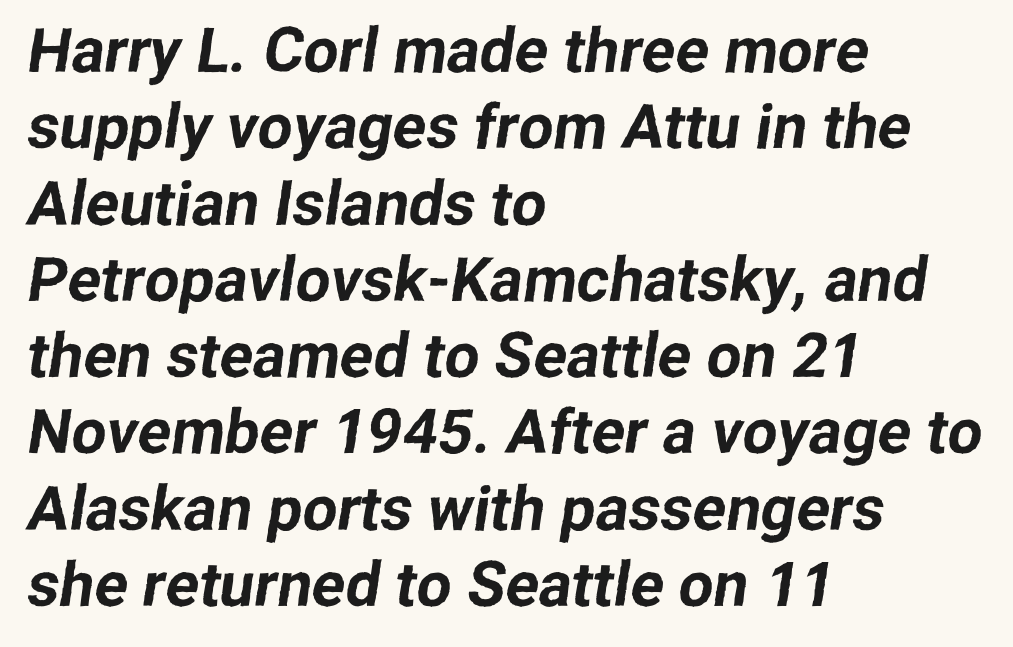
Font category for this specimen: sans-serif. The glyphs are unaccompanied by any horizontal stroke below them. Line starts are locked; line ends wander. Character widths vary here, with narrow letters taking less room than wide ones.
